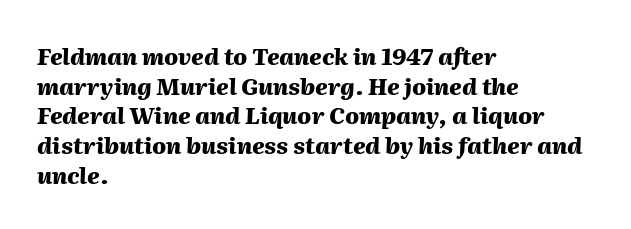
{"italic": "yes", "lean": "right", "slant_degrees": 2, "bold": "yes", "underline": "no", "align": "left", "line_spacing": "normal", "line_spacing_ratio": 1.29, "letter_spacing": "normal", "letter_spacing_em": 0.0, "glyph_px": 23}
